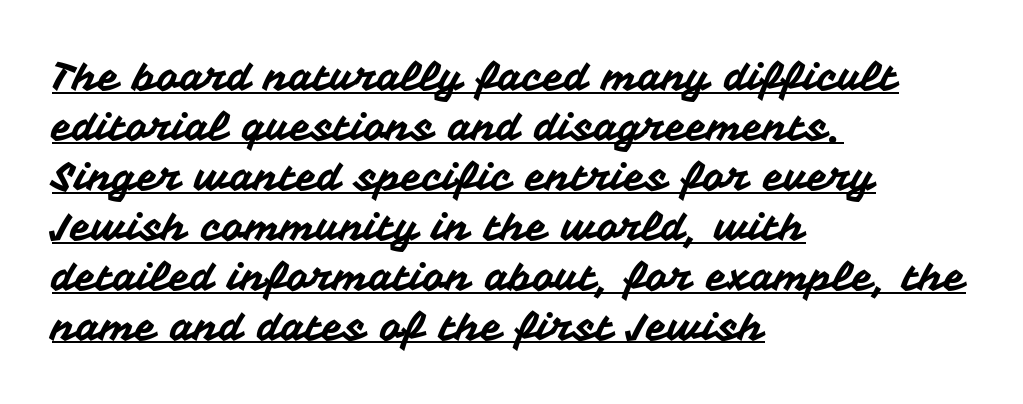
The image shows 39 px sans-serif type; set left-aligned, normal line spacing (1.28x), normal letter spacing, underlined; medium stroke contrast and a medium x-height.
